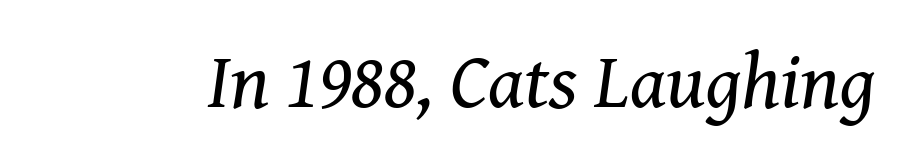
Q: Is the text bold? A: No.
Q: Is the text italic (slanted)? A: Yes, it leans right by about 8 degrees.
Q: Is the typeface a serif or a sans-serif typeface? A: Serif.
Q: Is the text underlined? A: No.
Q: Is the spacing between letters normal or unusually wide? A: Normal.
Q: Width (condensed, normal, or wide)? A: Normal.
Q: Stroke contrast? A: Medium.
Q: x-height? A: Medium.
Q: Monospaced? A: No.
